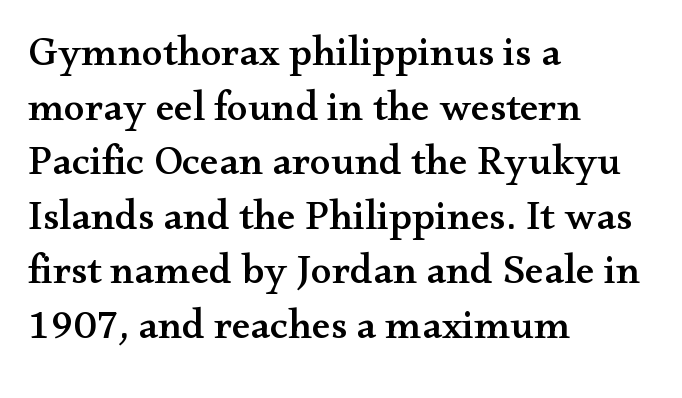
{"serif": "yes", "italic": "no", "width": "wide", "stroke_contrast": "medium", "x_height": "small", "monospaced": "no", "underline": "no", "align": "left", "line_spacing": "normal", "line_spacing_ratio": 1.3, "letter_spacing": "normal", "letter_spacing_em": 0.0, "glyph_px": 42}
